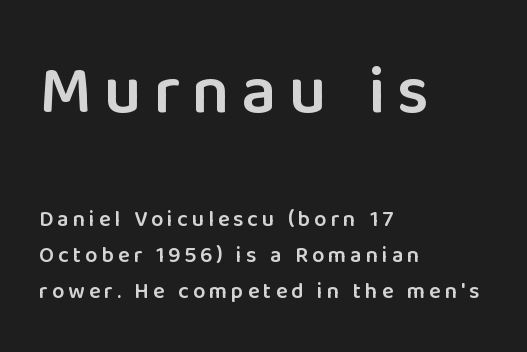
The image shows 67 px semibold sans-serif type, upright; set left-aligned, normal line spacing (1.63x), not underlined; the first (top) block is 3.05x larger; low stroke contrast and a medium x-height.
